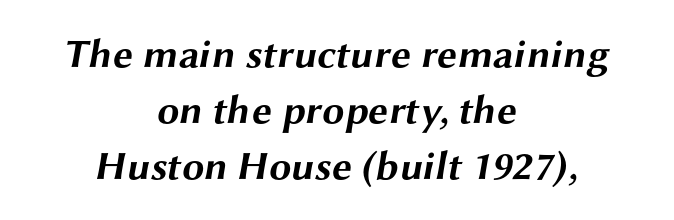
The image shows 40 px bold, wide sans-serif type; set centered, normal line spacing (1.4x), normal letter spacing, not underlined; medium stroke contrast and a medium x-height.
